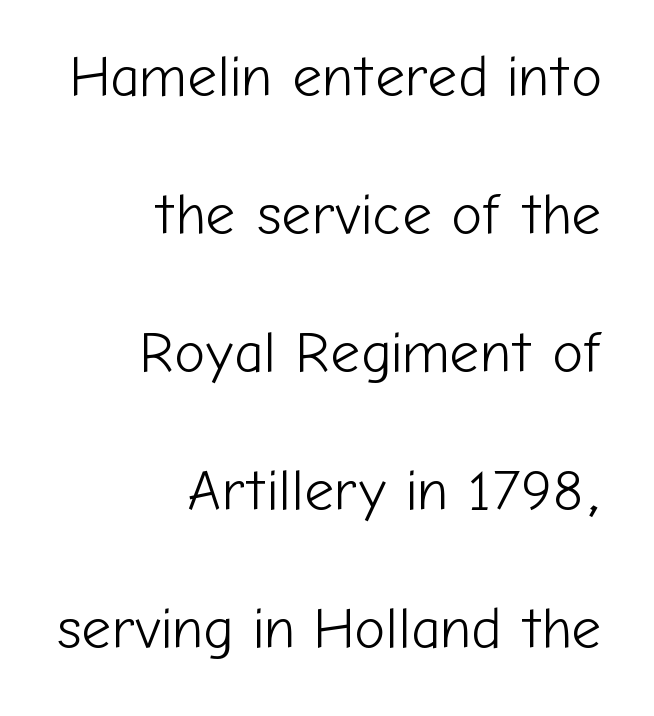
Regarding leading, the lines here are spaced well apart. The face used here is rendered with its standard letterfit. Typographically, this falls in the sans-serif category. Bare-footed words on every line. The compositor pushed each line to the right boundary. When letters stand straight like this, we call the style roman or upright.
